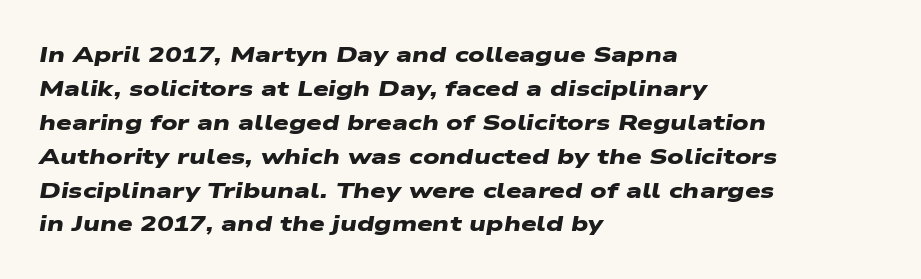
The image shows 22 px bold type; set left-aligned, normal line spacing (1.54x), normal letter spacing, not underlined.
